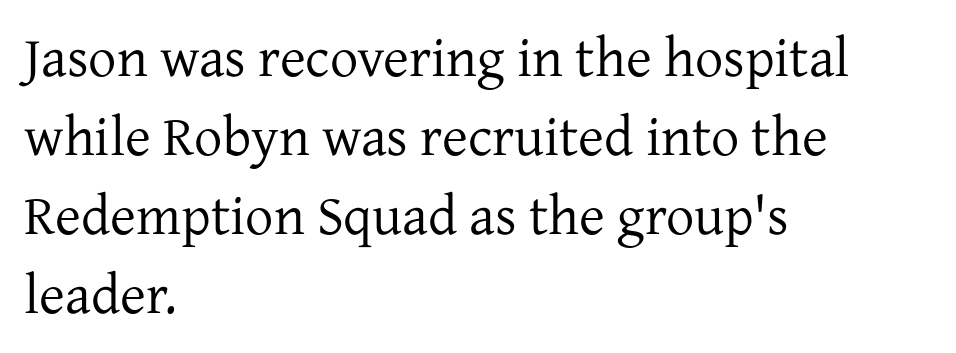
The image shows 56 px regular-weight serif type, upright; set left-aligned, normal line spacing (1.41x), normal letter spacing, not underlined; low stroke contrast and a medium x-height.
